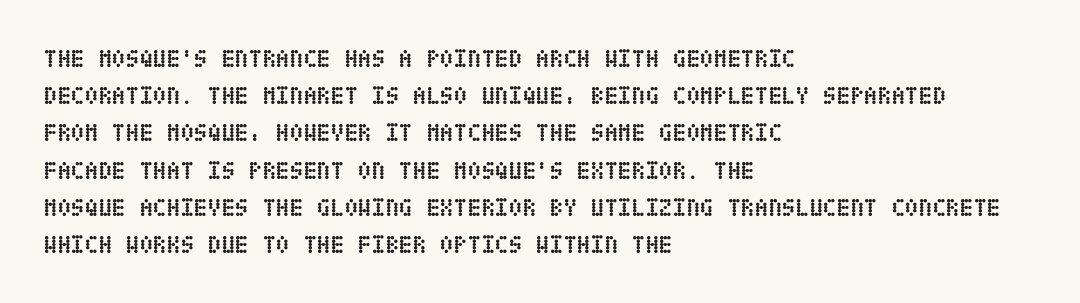
Italic: no, the glyphs are upright roman. Weight: bold. A typesetter would call this zero additional tracking. Does the copy run flush right? No — it runs flush left. In terms of leading, this rendering sits right in the middle. Quick note: underline off.
